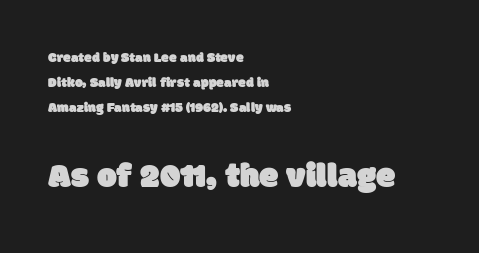
{"serif": "no", "width": "normal", "stroke_contrast": "low", "x_height": "large", "monospaced": "no", "underline": "no", "align": "left", "line_spacing_ratio": 1.8, "letter_spacing": "normal", "letter_spacing_em": 0.0, "larger_block": "second", "size_ratio": 2.5, "glyph_px": 35}
